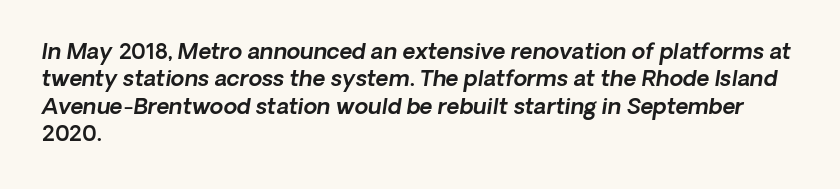
Q: Is the text underlined? A: No.
Q: How is the paragraph aligned? A: Left-aligned.
Q: Is the spacing between letters normal or unusually wide? A: Normal.
